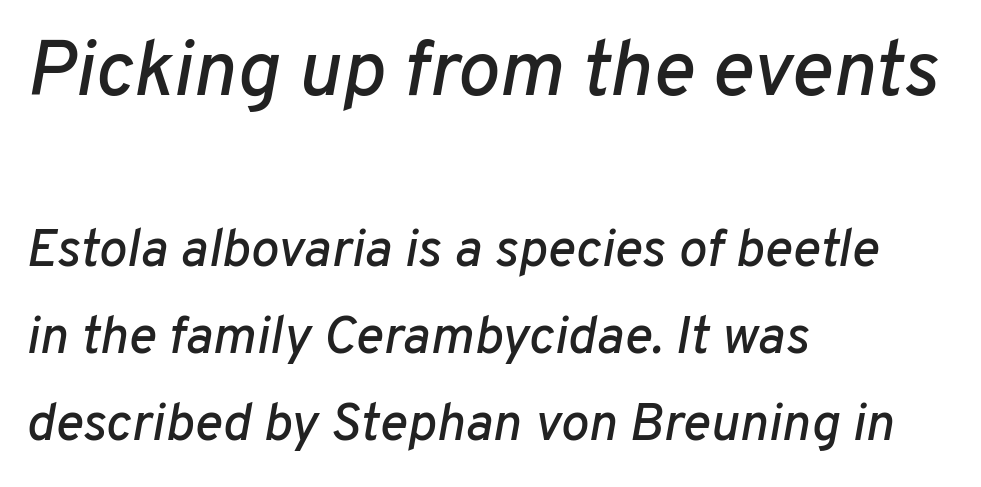
Reading top to bottom, the characters get smaller at the block break. Spacing verdict: proportional, widths tailored to each character. All the whitespace from short lines collects on the right. Caption: standard tracking, unaltered.
